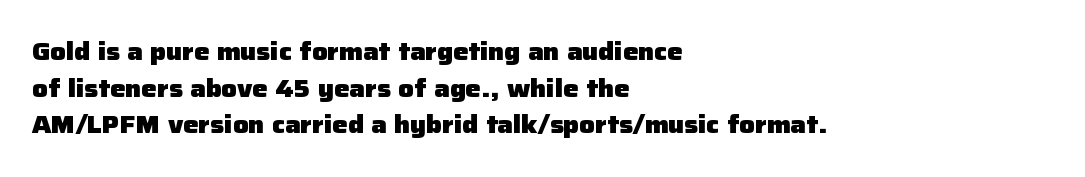
{"italic": "no", "bold": "yes", "underline": "no", "align": "left", "line_spacing": "normal", "line_spacing_ratio": 1.53, "letter_spacing": "normal", "letter_spacing_em": 0.0, "glyph_px": 24}
